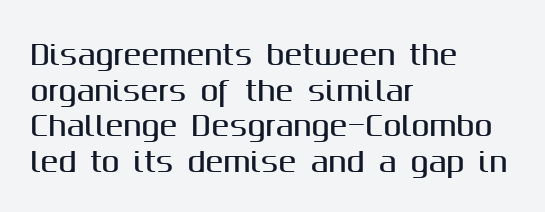
{"italic": "no", "underline": "no", "align": "left", "line_spacing": "normal", "line_spacing_ratio": 1.32, "letter_spacing": "normal", "letter_spacing_em": 0.0, "glyph_px": 27}
